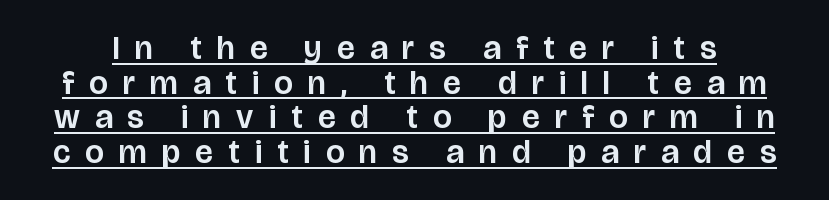
Q: Is the text italic (slanted)? A: No, it is upright.
Q: Is the typeface a serif or a sans-serif typeface? A: Sans-serif.
Q: Is the text underlined? A: Yes.
Q: Is the spacing between letters normal or unusually wide? A: Unusually wide.
Q: Is the spacing between lines tight, normal or loose? A: Tight.
Q: Width (condensed, normal, or wide)? A: Normal.
Q: Stroke contrast? A: Low.
Q: x-height? A: Large.
Q: Monospaced? A: No.
